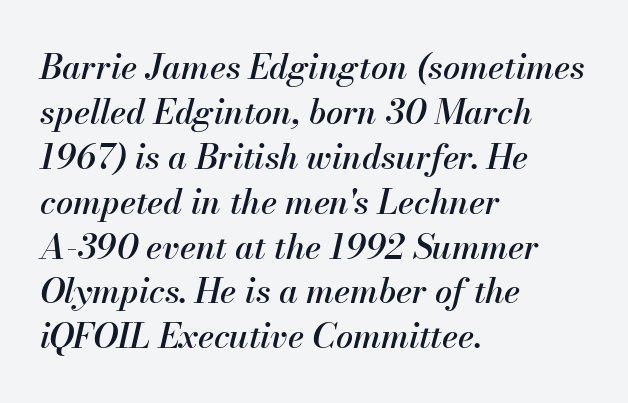
Q: Is the text italic (slanted)? A: Yes, it leans right by about 13 degrees.
Q: Is the text underlined? A: No.
Q: How is the paragraph aligned? A: Left-aligned.
Q: Is the spacing between letters normal or unusually wide? A: Normal.
Q: Is the spacing between lines tight, normal or loose? A: Normal.
Q: Width (condensed, normal, or wide)? A: Normal.
Q: Stroke contrast? A: Medium.
Q: x-height? A: Small.
Q: Monospaced? A: No.
